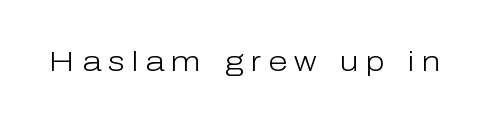
The image shows 28 px light sans-serif type, upright; set unusually wide letter spacing (+0.25 em), not underlined; low stroke contrast and a medium x-height.
